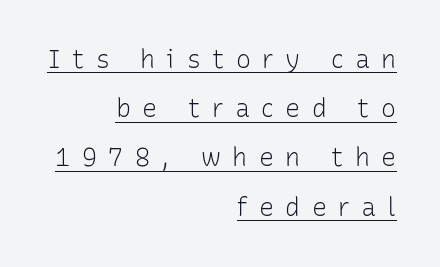
{"italic": "no", "bold": "no", "underline": "yes", "align": "right", "line_spacing": "loose", "line_spacing_ratio": 1.97, "letter_spacing": "wide", "letter_spacing_em": 0.46, "glyph_px": 25}
